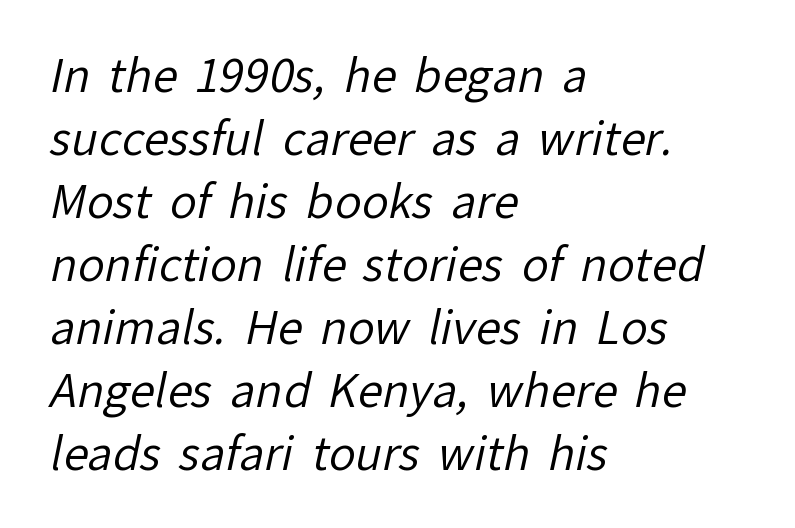
The face looks like a standard text weight, possibly lighter. Reading down the column, the eye jumps a familiar distance to each next line. Only glyphs here, with clear space below each row. The passage shown is typed in a proportional face where columns would drift.
